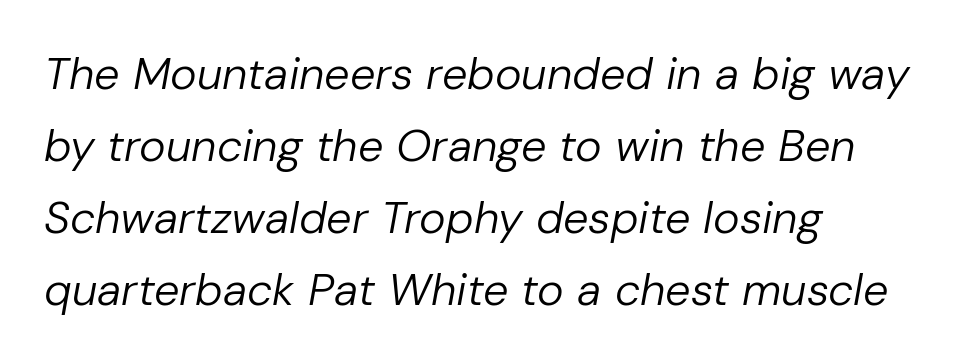
The image shows 45 px regular-weight type, italic (leaning right); set left-aligned, normal line spacing (1.6x), normal letter spacing, not underlined; low stroke contrast and a medium x-height.
